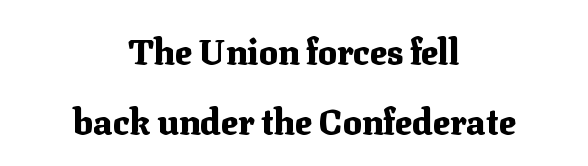
The glyphs are unaccompanied by any horizontal stroke below them. Characters follow at the spacing the type designer built in. In CSS terms this would be text-align: center. A typesetter would call this leading open, well beyond the default.
